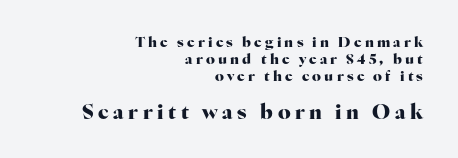
The image shows 20 px bold type, upright; set right-aligned, line spacing 1.23x, unusually wide letter spacing (+0.23 em), not underlined; the second (bottom) block is 1.43x larger.
